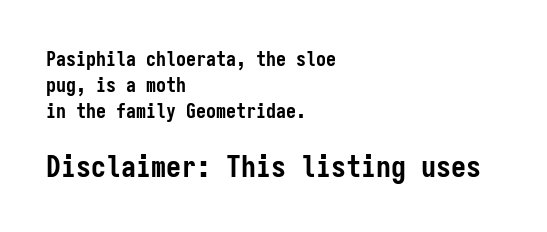
Q: Is the text bold? A: Yes.
Q: Is the text italic (slanted)? A: No, it is upright.
Q: Is the typeface a serif or a sans-serif typeface? A: Sans-serif.
Q: Is the text underlined? A: No.
Q: How is the paragraph aligned? A: Left-aligned.
Q: Is the spacing between letters normal or unusually wide? A: Normal.
Q: Is the spacing between lines tight, normal or loose? A: Normal.
Q: Which block of text is set in a larger size, the first (top) or the second (bottom)? A: The second (bottom) one.
Q: Width (condensed, normal, or wide)? A: Condensed.
Q: Stroke contrast? A: Low.
Q: x-height? A: Medium.
Q: Monospaced? A: Yes.
